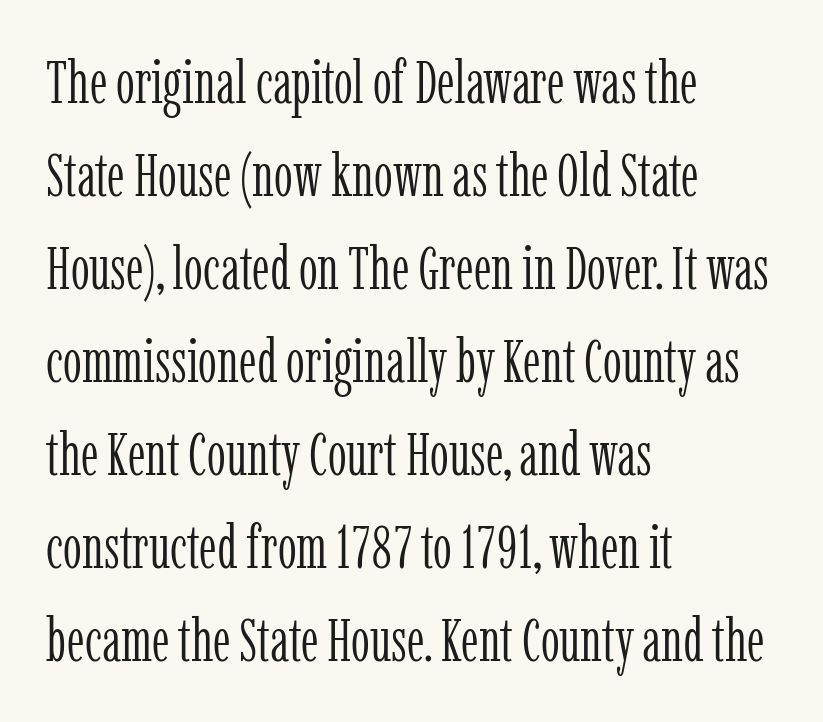
The image shows 60 px light, condensed serif type, upright; set left-aligned, normal line spacing (1.55x), normal letter spacing, not underlined; low stroke contrast and a medium x-height.
